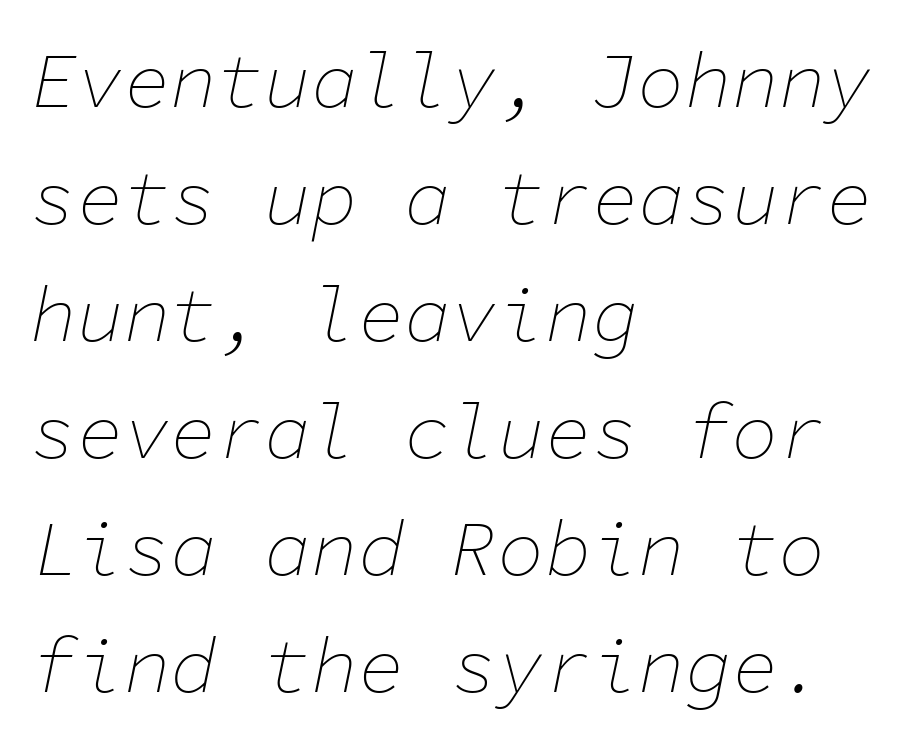
The passage shown is typed in a monospace face where columns stay perfectly aligned. Caption: standard tracking, unaltered. Rule under the text: the space is simply empty. An italicized treatment has been applied to the whole sample. These lines stack with their left ends in a neat column. This block has exactly the height ordinary leading produces.
